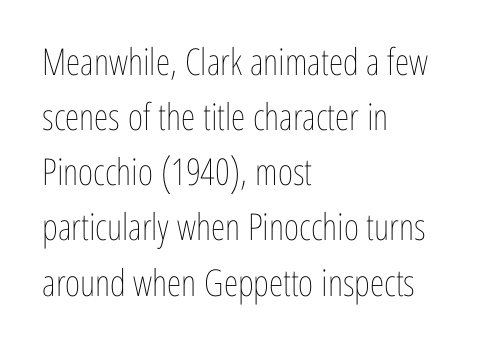
The image shows 37 px thin, condensed type, upright; set left-aligned, normal line spacing (1.49x), normal letter spacing, not underlined; low stroke contrast and a medium x-height.
